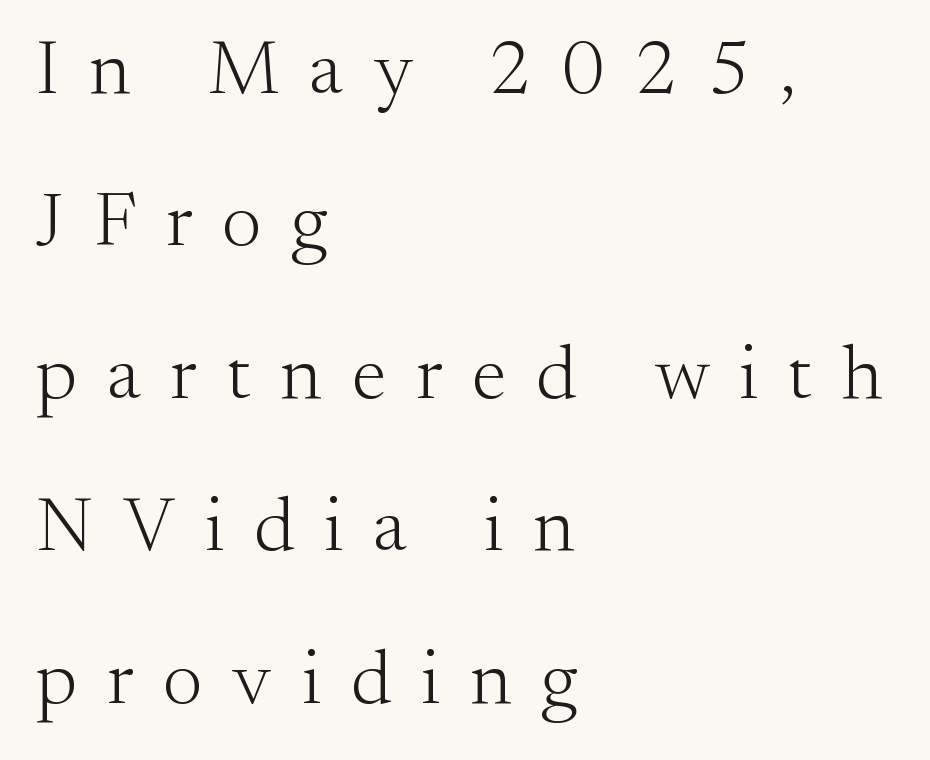
The image shows 77 px light serif type, upright; set left-aligned, loose line spacing (1.98x), unusually wide letter spacing (+0.39 em), not underlined; medium stroke contrast and a small x-height.
